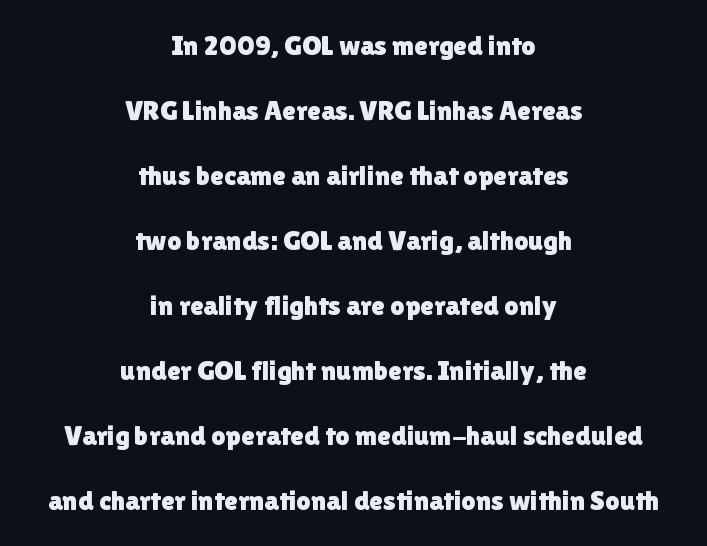
Does the type have serifs? No, each stem ends abruptly. Line starts and ends both wander, symmetrically. The type is set solid horizontally, with unmodified tracking. Each letter keeps its own natural width here, so spacing adapts to shape. A great deal of white space separates one row of letters from the next. When letters stand straight like this, we call the style roman or upright.
